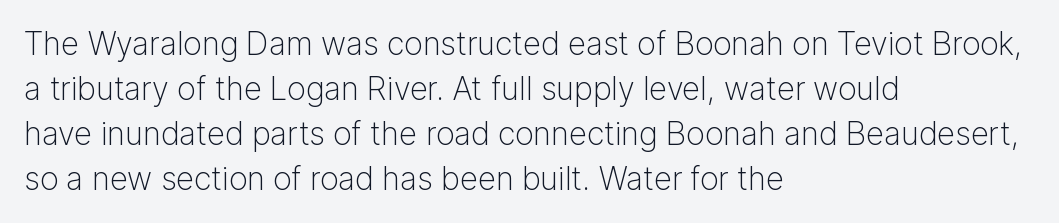
The image shows 32 px light sans-serif type, upright; set left-aligned, normal line spacing (1.41x), normal letter spacing, not underlined; low stroke contrast and a medium x-height.
